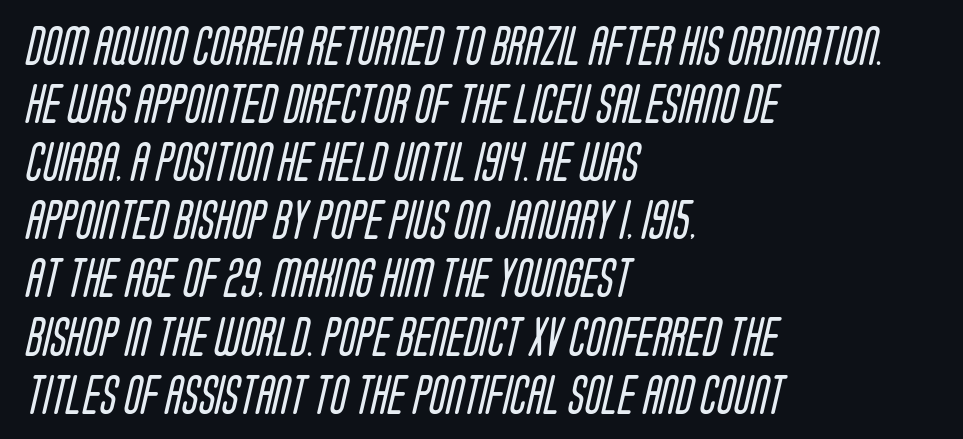
{"serif": "no", "bold": "no", "weight": "regular", "width": "condensed", "stroke_contrast": "low", "x_height": "large", "monospaced": "no", "underline": "no", "align": "left", "line_spacing": "normal", "line_spacing_ratio": 1.49, "letter_spacing": "normal", "letter_spacing_em": 0.0, "glyph_px": 39}
